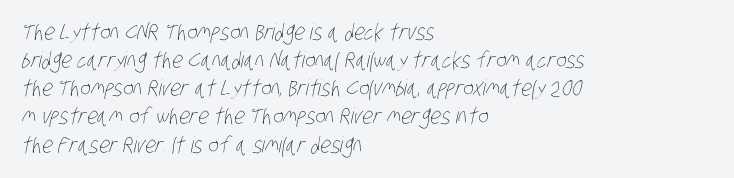
{"bold": "no", "underline": "no", "align": "left", "line_spacing": "normal", "line_spacing_ratio": 1.28, "letter_spacing": "normal", "letter_spacing_em": 0.0, "glyph_px": 22}
